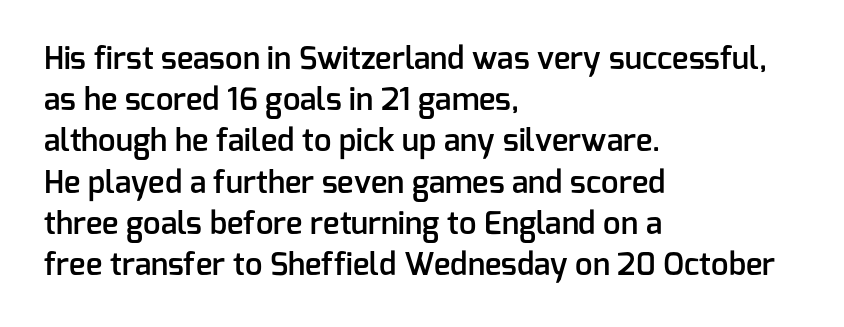
Q: Is the text bold? A: Semi-bold.
Q: Is the text italic (slanted)? A: No, it is upright.
Q: Is the typeface a serif or a sans-serif typeface? A: Sans-serif.
Q: Is the text underlined? A: No.
Q: How is the paragraph aligned? A: Left-aligned.
Q: Is the spacing between letters normal or unusually wide? A: Normal.
Q: Is the spacing between lines tight, normal or loose? A: Normal.
Q: Width (condensed, normal, or wide)? A: Normal.
Q: Stroke contrast? A: Low.
Q: x-height? A: Medium.
Q: Monospaced? A: No.
